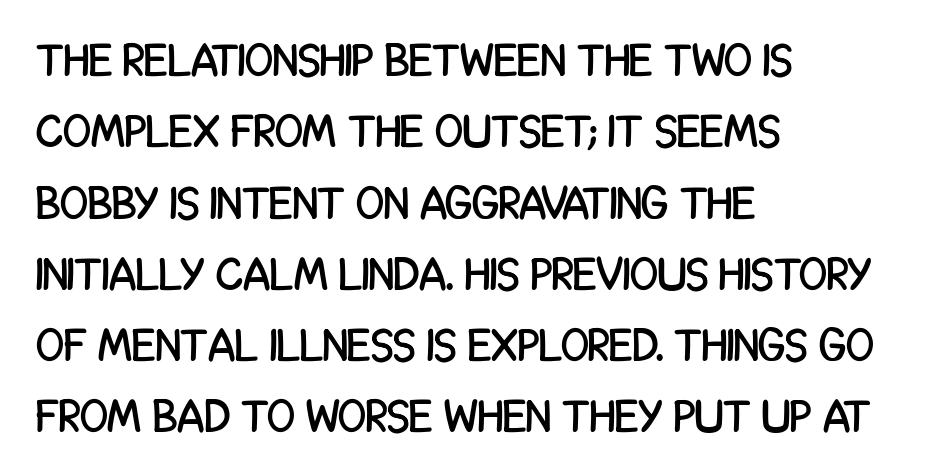
{"serif": "no", "italic": "no", "width": "condensed", "stroke_contrast": "low", "x_height": "large", "monospaced": "no", "underline": "no", "align": "left", "line_spacing": "normal", "line_spacing_ratio": 1.55, "letter_spacing": "normal", "letter_spacing_em": 0.0, "glyph_px": 46}
